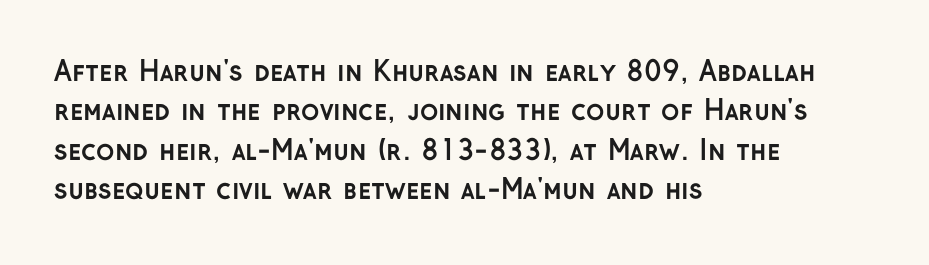
Q: Is the text bold? A: Yes.
Q: Is the text italic (slanted)? A: No, it is upright.
Q: Is the text underlined? A: No.
Q: How is the paragraph aligned? A: Left-aligned.
Q: Is the spacing between letters normal or unusually wide? A: Normal.
Q: Is the spacing between lines tight, normal or loose? A: Normal.
